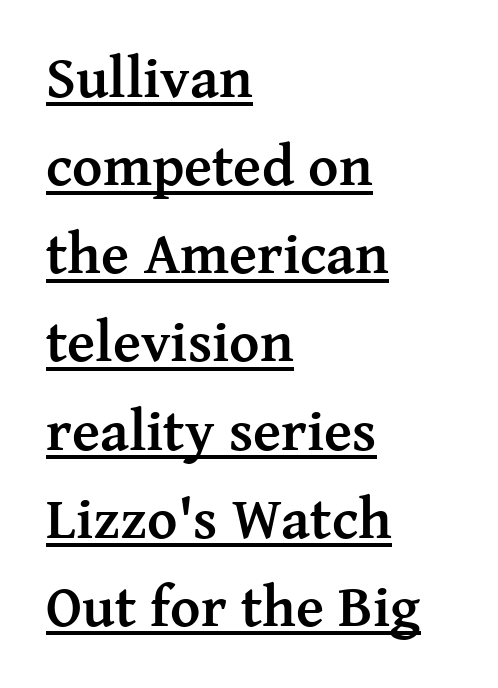
Q: Is the text bold? A: Yes.
Q: Is the text italic (slanted)? A: No, it is upright.
Q: Is the typeface a serif or a sans-serif typeface? A: Serif.
Q: Is the text underlined? A: Yes.
Q: How is the paragraph aligned? A: Left-aligned.
Q: Is the spacing between letters normal or unusually wide? A: Normal.
Q: Is the spacing between lines tight, normal or loose? A: Normal.
Q: Width (condensed, normal, or wide)? A: Normal.
Q: Stroke contrast? A: Medium.
Q: x-height? A: Medium.
Q: Monospaced? A: No.
